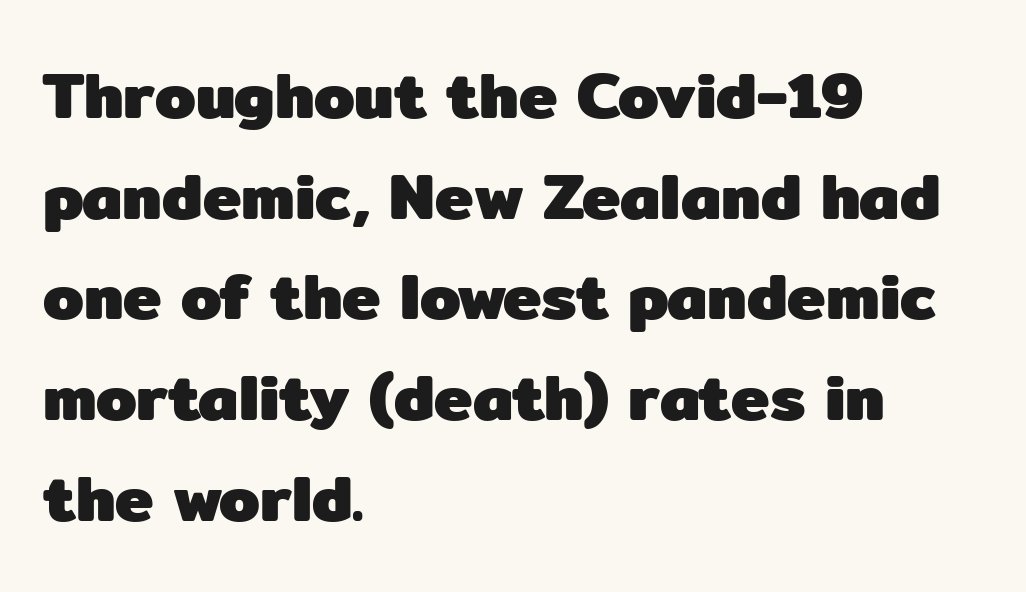
{"serif": "no", "italic": "no", "bold": "yes", "weight": "heavy", "width": "normal", "stroke_contrast": "low", "x_height": "medium", "monospaced": "no", "underline": "no", "align": "left", "line_spacing": "normal", "line_spacing_ratio": 1.55, "letter_spacing": "normal", "letter_spacing_em": 0.0, "glyph_px": 65}
